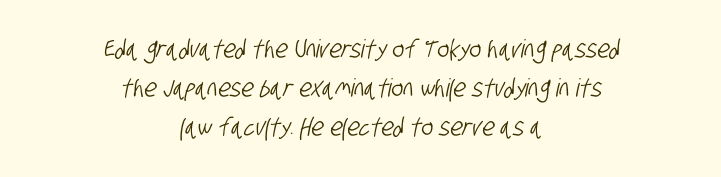
Q: Is the text underlined? A: No.
Q: How is the paragraph aligned? A: Centered.
Q: Is the spacing between letters normal or unusually wide? A: Normal.
Q: Is the spacing between lines tight, normal or loose? A: Normal.
